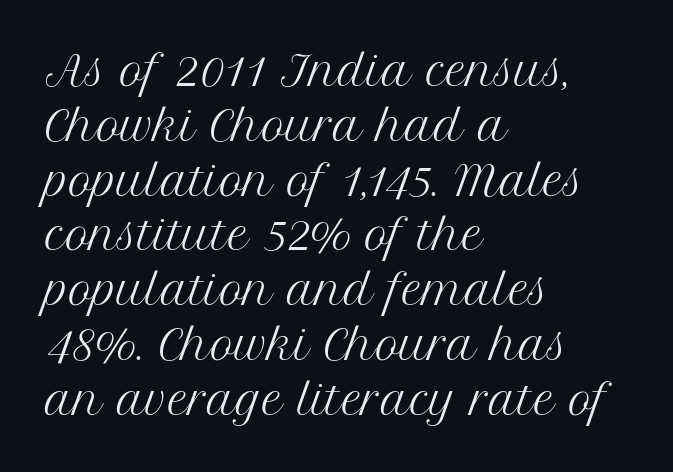
{"bold": "no", "weight": "regular", "width": "normal", "stroke_contrast": "medium", "x_height": "medium", "monospaced": "no", "underline": "no", "align": "left", "line_spacing": "normal", "line_spacing_ratio": 1.37, "letter_spacing": "normal", "letter_spacing_em": 0.0, "glyph_px": 40}
